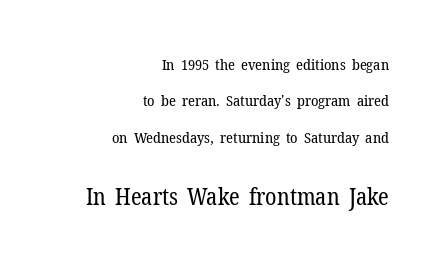
On a weight scale, this lands at 450 or below. Check the space under the baseline: it is left empty. You get the small type first, then a jump to larger type. The letters stand straight up with perfectly vertical stems. Casual observation: everything's shoved over to the right. The passage shown stacks its lines with a broad gap.
